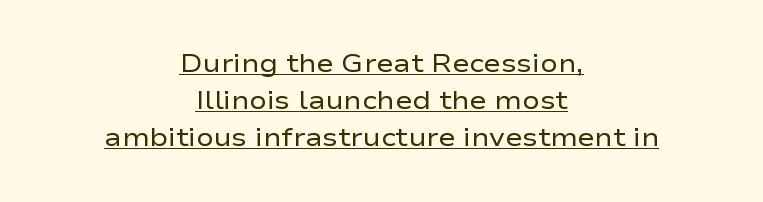
Whoever set this chose a conventional vertical rhythm. Stroke thickness stays within the range of a standard reading face or lighter. Which margin do the lines hug? Neither — every line sits in the middle. Notice how a bar underscores the lettering throughout.
